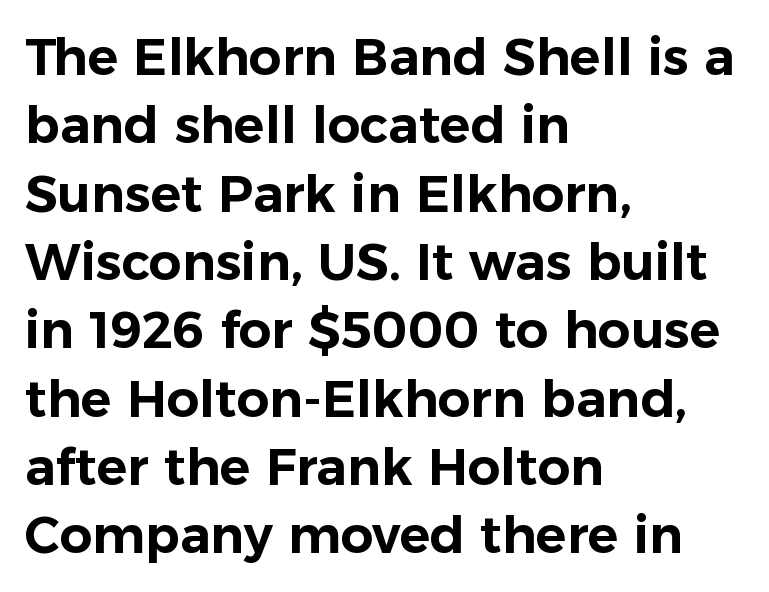
{"serif": "no", "italic": "no", "width": "normal", "stroke_contrast": "low", "x_height": "medium", "monospaced": "no", "underline": "no", "align": "left", "line_spacing": "normal", "line_spacing_ratio": 1.34, "letter_spacing": "normal", "letter_spacing_em": 0.0, "glyph_px": 51}
